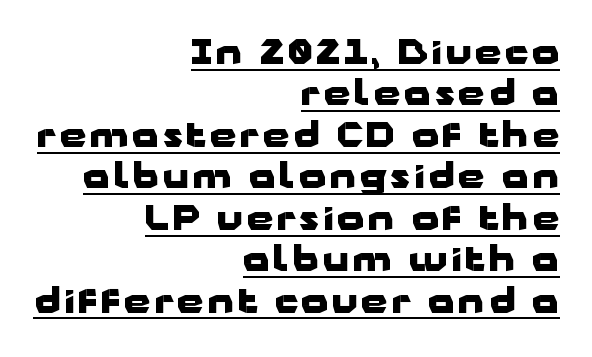
You could not count columns in this text — the font is proportionally spaced. This is roman type, the default non-slanted kind. Every letter is thick-stroked: bold, no question. The words here are underlined.
